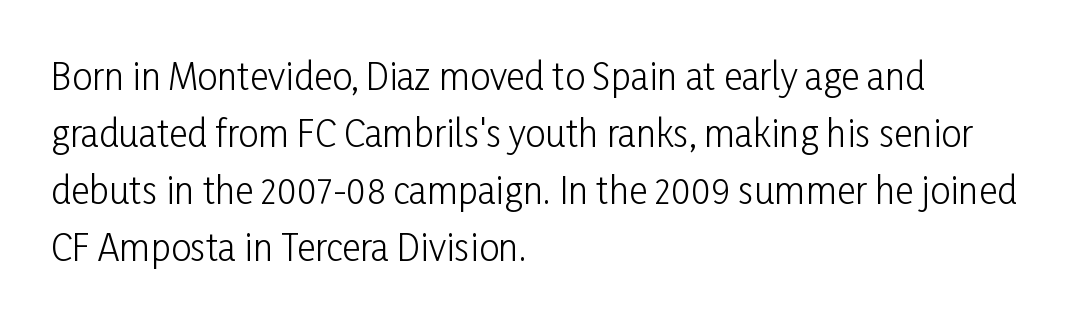
The image shows 36 px light, condensed sans-serif type, upright; set left-aligned, normal line spacing (1.58x), normal letter spacing, not underlined; low stroke contrast and a medium x-height.
